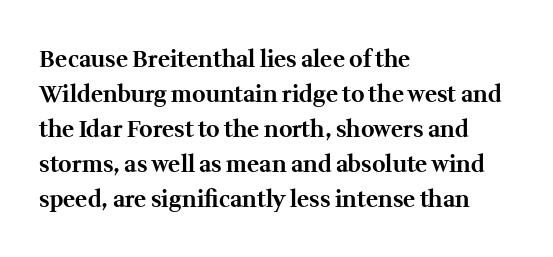
The image shows 23 px bold type, upright; set left-aligned, normal line spacing (1.52x), normal letter spacing, not underlined.
